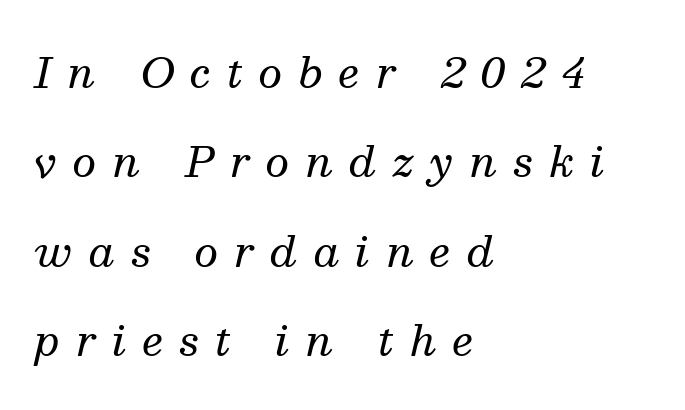
Q: Is the text bold? A: No.
Q: Is the text italic (slanted)? A: Yes, it leans right by about 13 degrees.
Q: Is the typeface a serif or a sans-serif typeface? A: Serif.
Q: Is the text underlined? A: No.
Q: How is the paragraph aligned? A: Left-aligned.
Q: Is the spacing between letters normal or unusually wide? A: Unusually wide.
Q: Is the spacing between lines tight, normal or loose? A: Loose.
Q: Width (condensed, normal, or wide)? A: Normal.
Q: Stroke contrast? A: Medium.
Q: x-height? A: Medium.
Q: Monospaced? A: No.
